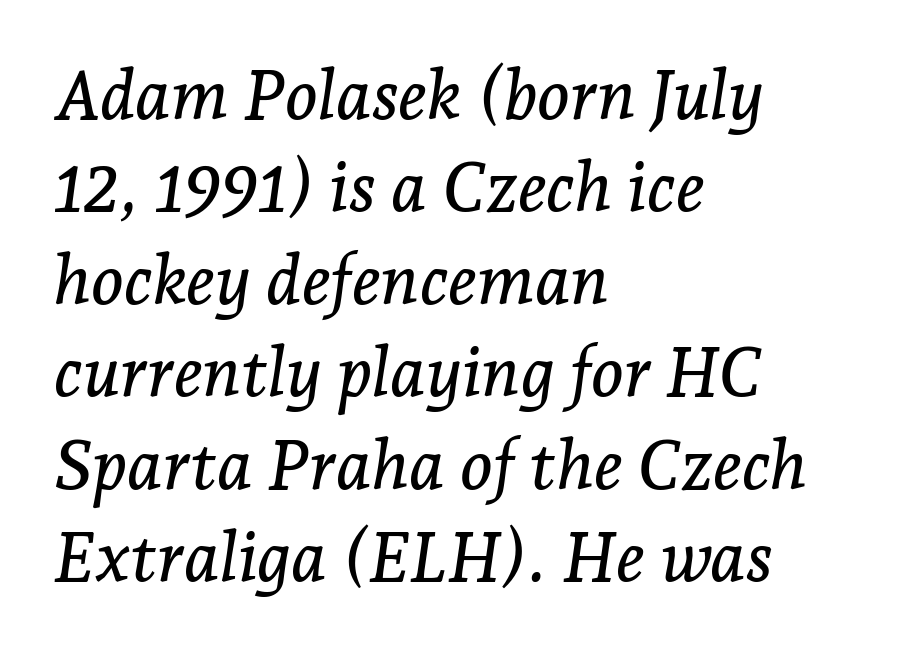
{"serif": "yes", "italic": "yes", "lean": "right", "slant_degrees": 7, "width": "normal", "stroke_contrast": "low", "x_height": "medium", "monospaced": "no", "underline": "no", "align": "left", "line_spacing": "normal", "line_spacing_ratio": 1.34, "letter_spacing": "normal", "letter_spacing_em": 0.0, "glyph_px": 69}
